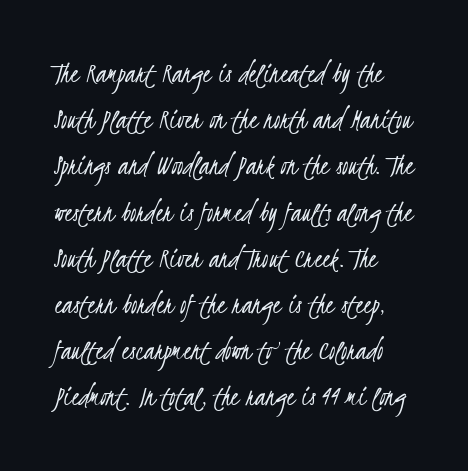
Baseline-to-baseline distance is the conventional proportion of letter height. The letters advance in unequal steps, a hallmark of proportional type. The rag falls on the right side of this text block. The passage shown is typeset with a sans-serif family. Just letters on the line, the space beneath them empty.
